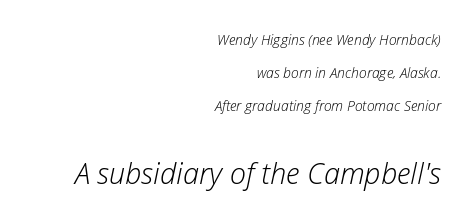
The designer gave the closing block more size than the opening block. The space beneath each line is pristine and unruled. The type is set solid horizontally, with unmodified tracking. The strokes are not fattened; the text isn't bold.
